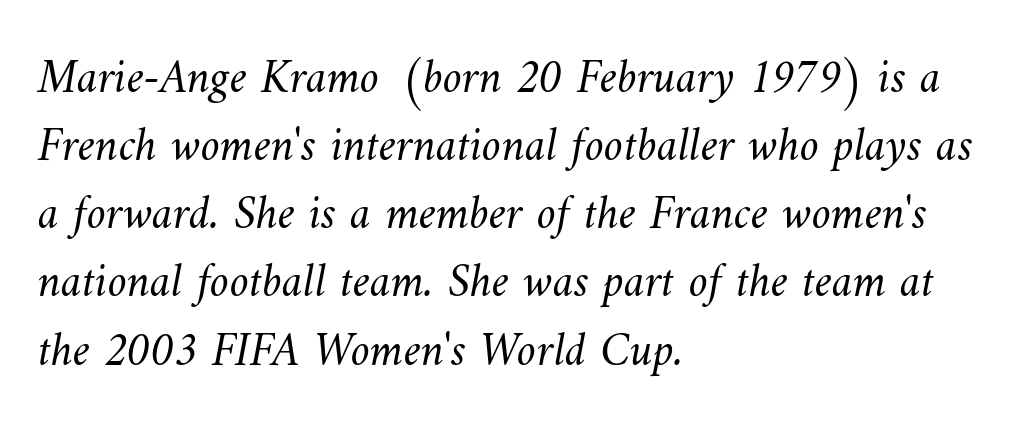
Q: Is the text bold? A: No.
Q: Is the text underlined? A: No.
Q: How is the paragraph aligned? A: Left-aligned.
Q: Is the spacing between letters normal or unusually wide? A: Normal.
Q: Is the spacing between lines tight, normal or loose? A: Normal.
Q: Width (condensed, normal, or wide)? A: Normal.
Q: Stroke contrast? A: Medium.
Q: x-height? A: Small.
Q: Monospaced? A: No.
